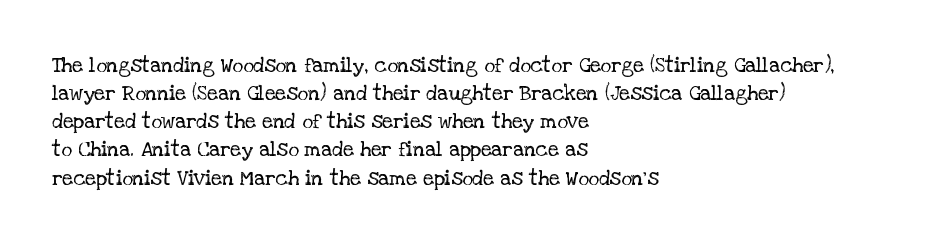
Visually the block forms a straight wall on the left and a jagged coastline on the right. Style check: upright. Bold? No — there's no thickening of the strokes. Notice how descenders clear the ascenders below comfortably — that's standard leading. Each word holds together tightly as a unit, with standard inter-letter gaps.
